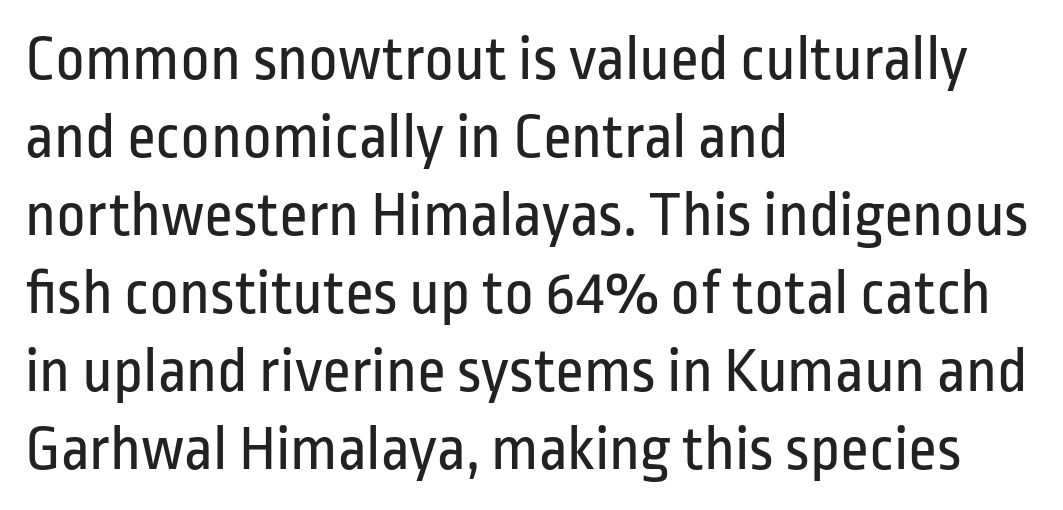
The image shows 64 px regular-weight, condensed sans-serif type, upright; set left-aligned, line spacing 1.22x, normal letter spacing, not underlined; low stroke contrast and a medium x-height.
